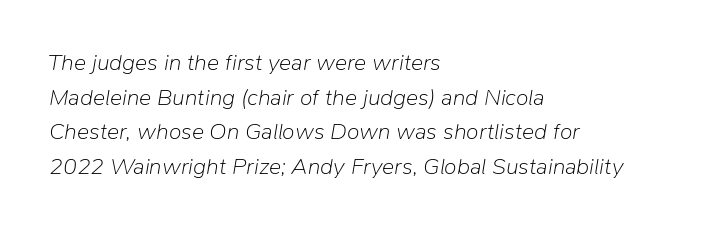
Q: Is the text bold? A: No.
Q: Is the text italic (slanted)? A: Yes, it leans right by about 9 degrees.
Q: Is the text underlined? A: No.
Q: How is the paragraph aligned? A: Left-aligned.
Q: Is the spacing between letters normal or unusually wide? A: Normal.
Q: Is the spacing between lines tight, normal or loose? A: Normal.
